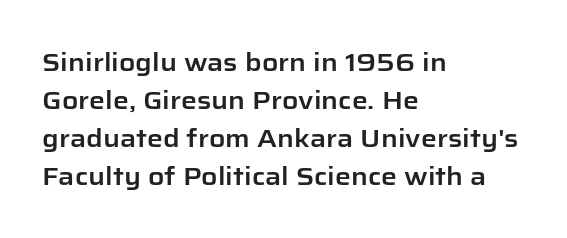
Q: Is the text italic (slanted)? A: No, it is upright.
Q: Is the text underlined? A: No.
Q: How is the paragraph aligned? A: Left-aligned.
Q: Is the spacing between letters normal or unusually wide? A: Normal.
Q: Is the spacing between lines tight, normal or loose? A: Normal.
